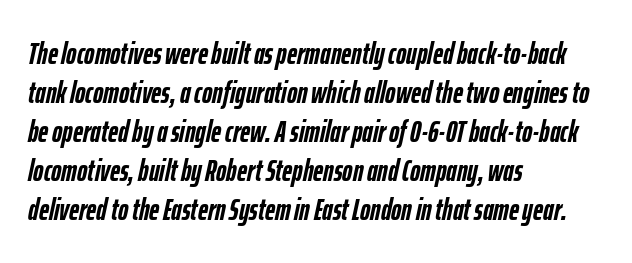
Q: Is the text bold? A: Yes.
Q: Is the text italic (slanted)? A: Yes, it leans right by about 12 degrees.
Q: Is the text underlined? A: No.
Q: How is the paragraph aligned? A: Left-aligned.
Q: Is the spacing between letters normal or unusually wide? A: Normal.
Q: Is the spacing between lines tight, normal or loose? A: Normal.
Q: Width (condensed, normal, or wide)? A: Condensed.
Q: Stroke contrast? A: Low.
Q: x-height? A: Medium.
Q: Monospaced? A: No.
